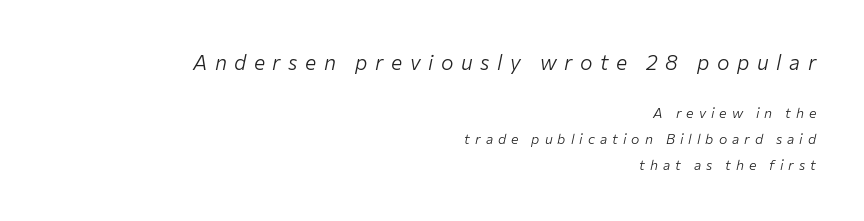
Q: Is the text bold? A: No.
Q: Is the text italic (slanted)? A: Yes, it leans right by about 12 degrees.
Q: Is the text underlined? A: No.
Q: How is the paragraph aligned? A: Right-aligned.
Q: Is the spacing between letters normal or unusually wide? A: Unusually wide.
Q: Which block of text is set in a larger size, the first (top) or the second (bottom)? A: The first (top) one.
